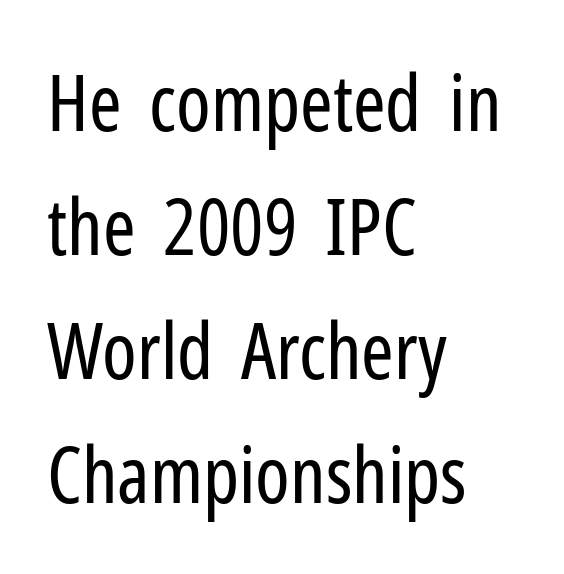
The font sits on the lighter half of the weight spectrum, regular included. Think of a printed novel: that variable character pitch is what you see here. Ordinary non-slanted type is in use. Unlike a traditional serif, this face leaves its strokes unadorned.
